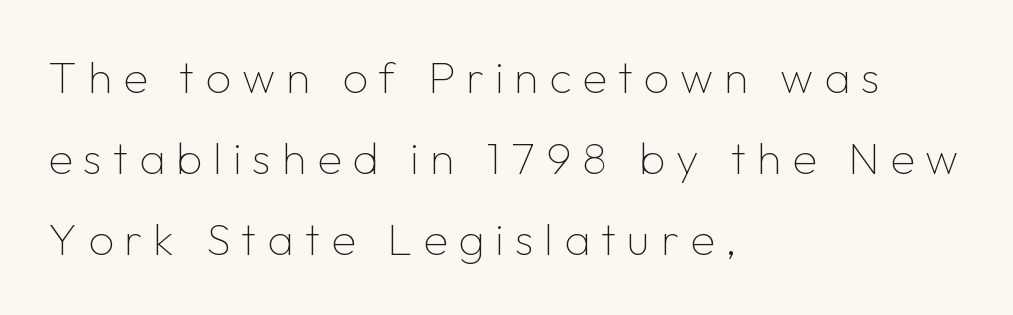
Q: Is the text bold? A: No.
Q: Is the text italic (slanted)? A: No, it is upright.
Q: Is the typeface a serif or a sans-serif typeface? A: Sans-serif.
Q: Is the text underlined? A: No.
Q: How is the paragraph aligned? A: Left-aligned.
Q: Is the spacing between letters normal or unusually wide? A: Unusually wide.
Q: Width (condensed, normal, or wide)? A: Normal.
Q: Stroke contrast? A: Low.
Q: x-height? A: Medium.
Q: Monospaced? A: No.
